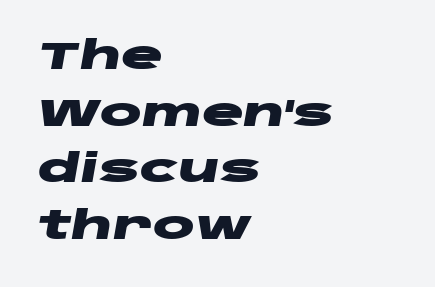
{"italic": "yes", "lean": "right", "slant_degrees": 10, "bold": "yes", "weight": "heavy", "width": "wide", "stroke_contrast": "low", "x_height": "large", "monospaced": "no", "underline": "no", "align": "left", "line_spacing": "normal", "line_spacing_ratio": 1.45, "letter_spacing": "normal", "letter_spacing_em": 0.0, "glyph_px": 39}
